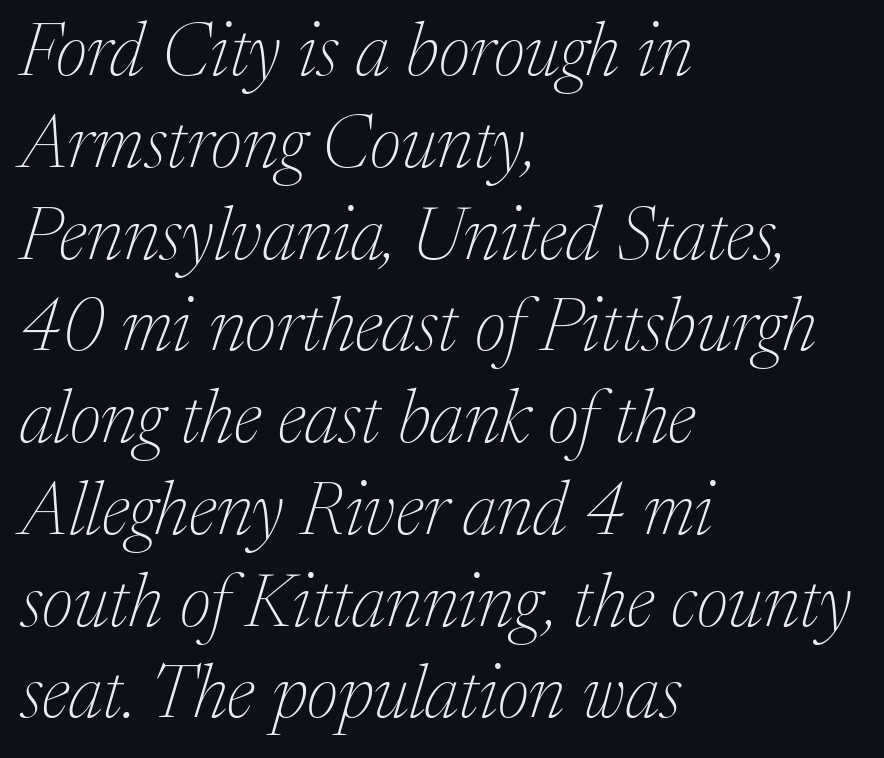
{"serif": "yes", "italic": "yes", "lean": "right", "slant_degrees": 17, "bold": "no", "weight": "thin", "width": "normal", "stroke_contrast": "medium", "x_height": "medium", "monospaced": "no", "underline": "no", "align": "left", "line_spacing_ratio": 1.24, "letter_spacing": "normal", "letter_spacing_em": 0.0, "glyph_px": 74}
